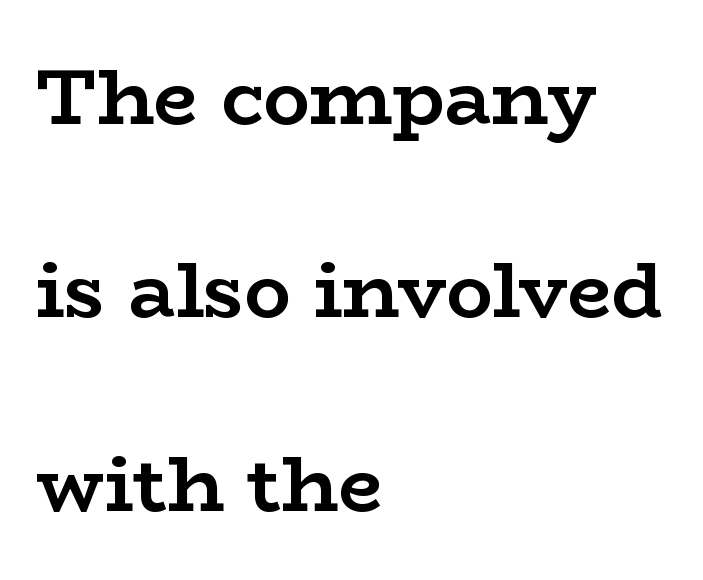
Students, observe: this is what heavily led, spacious text looks like. Each row of text sits above clean, open space. Inter-character spacing is left at the font's built-in metrics. If you drew a ruler down the left edge, every line would touch it.
